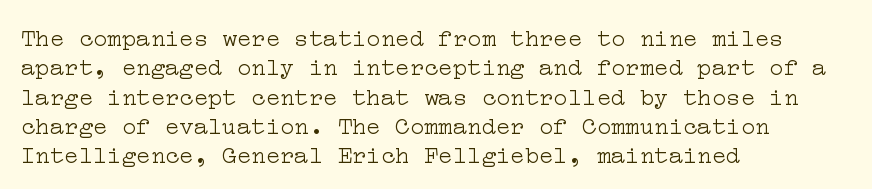
{"italic": "no", "bold": "no", "underline": "no", "align": "left", "line_spacing_ratio": 1.22, "letter_spacing": "normal", "letter_spacing_em": 0.0, "glyph_px": 24}
